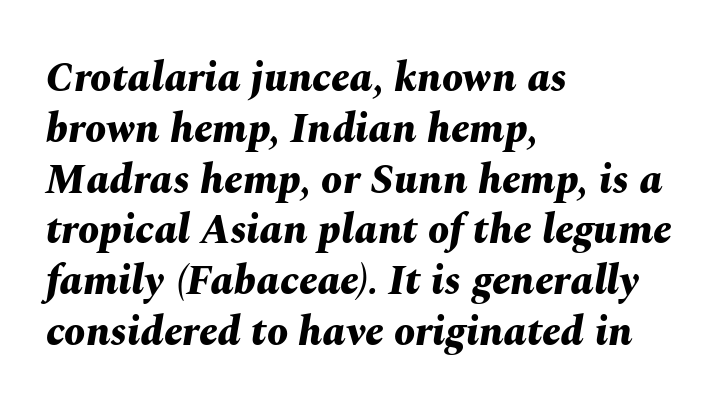
Q: Is the text bold? A: Yes.
Q: Is the text italic (slanted)? A: Yes, it leans right by about 10 degrees.
Q: Is the text underlined? A: No.
Q: How is the paragraph aligned? A: Left-aligned.
Q: Is the spacing between letters normal or unusually wide? A: Normal.
Q: Width (condensed, normal, or wide)? A: Normal.
Q: Stroke contrast? A: Medium.
Q: x-height? A: Medium.
Q: Monospaced? A: No.
